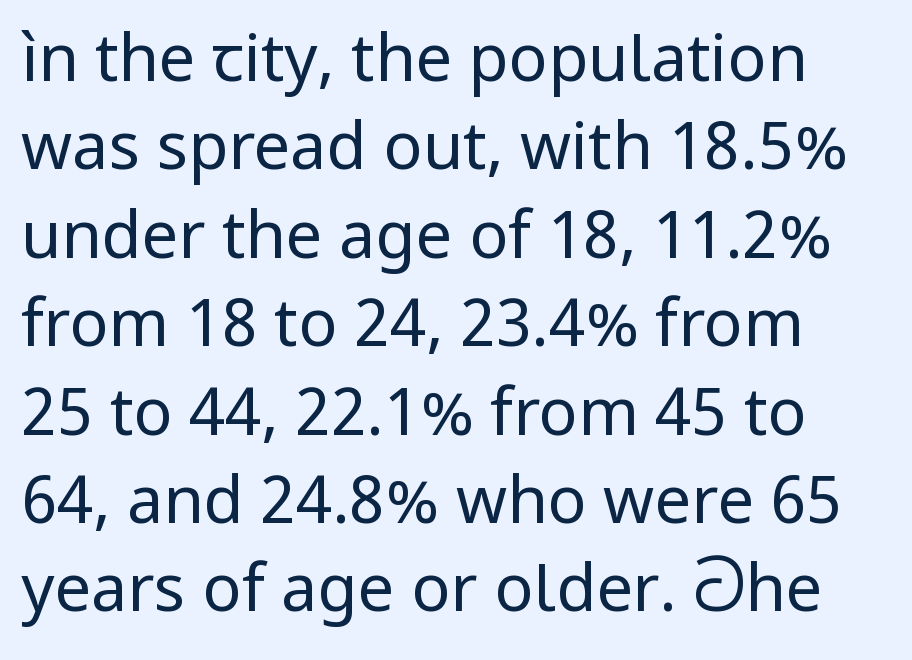
{"serif": "no", "italic": "no", "bold": "no", "weight": "regular", "width": "normal", "stroke_contrast": "low", "x_height": "medium", "monospaced": "no", "underline": "no", "align": "left", "line_spacing": "normal", "line_spacing_ratio": 1.36, "letter_spacing": "normal", "letter_spacing_em": 0.0, "glyph_px": 65}
